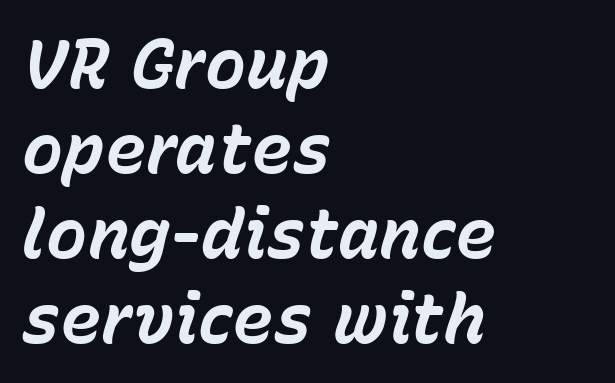
The image shows 69 px bold type, italic (leaning right); set left-aligned, line spacing 1.23x, normal letter spacing, not underlined; low stroke contrast and a medium x-height.
